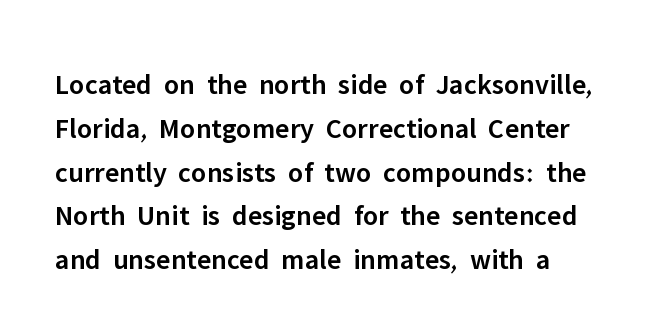
Q: Is the text bold? A: Semi-bold.
Q: Is the text italic (slanted)? A: No, it is upright.
Q: Is the typeface a serif or a sans-serif typeface? A: Sans-serif.
Q: Is the text underlined? A: No.
Q: How is the paragraph aligned? A: Left-aligned.
Q: Is the spacing between letters normal or unusually wide? A: Normal.
Q: Is the spacing between lines tight, normal or loose? A: Normal.
Q: Width (condensed, normal, or wide)? A: Normal.
Q: Stroke contrast? A: Low.
Q: x-height? A: Medium.
Q: Monospaced? A: No.
